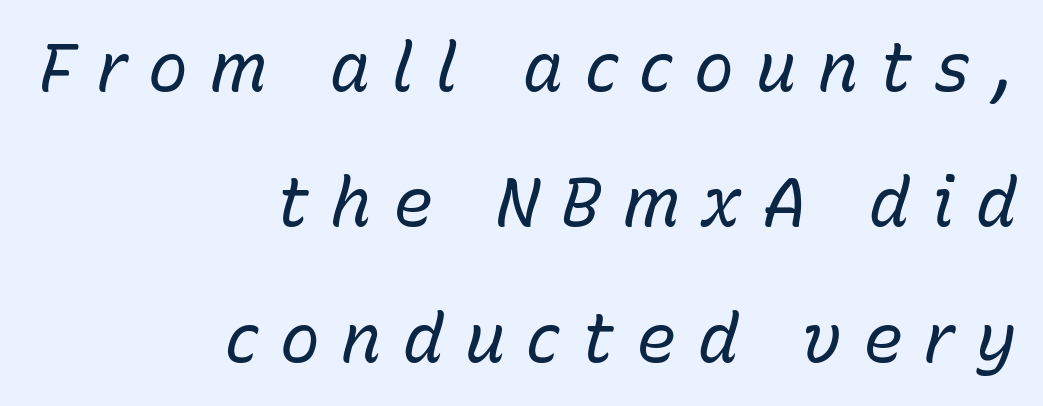
A student would call this right alignment; a typographer would say flush right, rag left. Successive baselines arrive slowly, with a big drop between each. Summary of weight: not heavy and not bold. The foot of each line stays bare and open. The rendering inserts visible extra space after every character.
